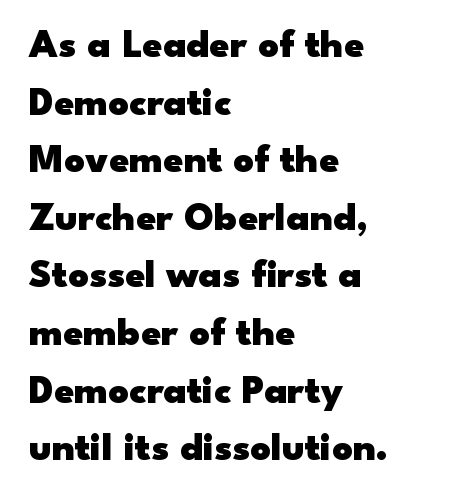
Q: Is the text bold? A: Yes.
Q: Is the text italic (slanted)? A: No, it is upright.
Q: Is the typeface a serif or a sans-serif typeface? A: Sans-serif.
Q: Is the text underlined? A: No.
Q: How is the paragraph aligned? A: Left-aligned.
Q: Is the spacing between letters normal or unusually wide? A: Normal.
Q: Is the spacing between lines tight, normal or loose? A: Normal.
Q: Width (condensed, normal, or wide)? A: Wide.
Q: Stroke contrast? A: Low.
Q: x-height? A: Small.
Q: Monospaced? A: No.
